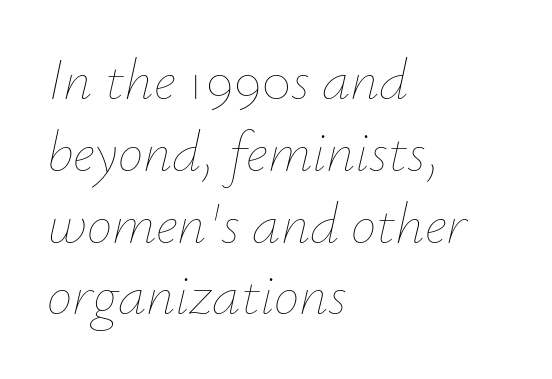
The image shows 57 px thin type, italic (leaning right); set left-aligned, normal line spacing (1.26x), normal letter spacing, not underlined; low stroke contrast and a small x-height.
